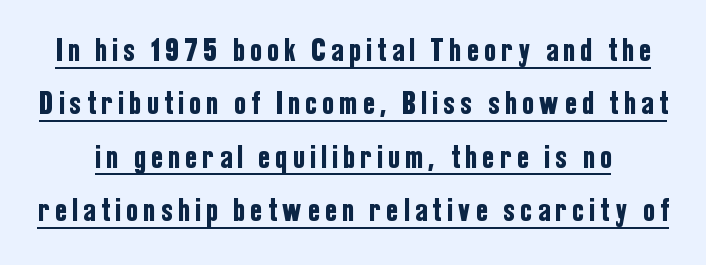
This is the regular roman posture of the typeface. The font family rendered here belongs to the sans-serif group. Character widths vary here, with narrow letters taking less room than wide ones. Quick note: interline space is typical. What decoration does the sample have? An underline.
